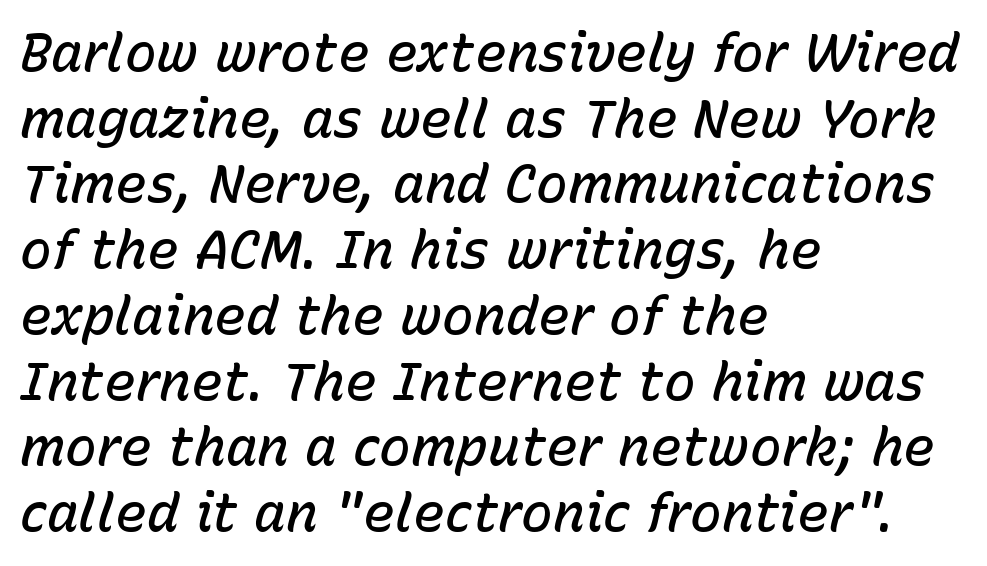
The image shows 53 px semibold type, italic (leaning right); set left-aligned, line spacing 1.24x, normal letter spacing, not underlined; low stroke contrast and a medium x-height.
